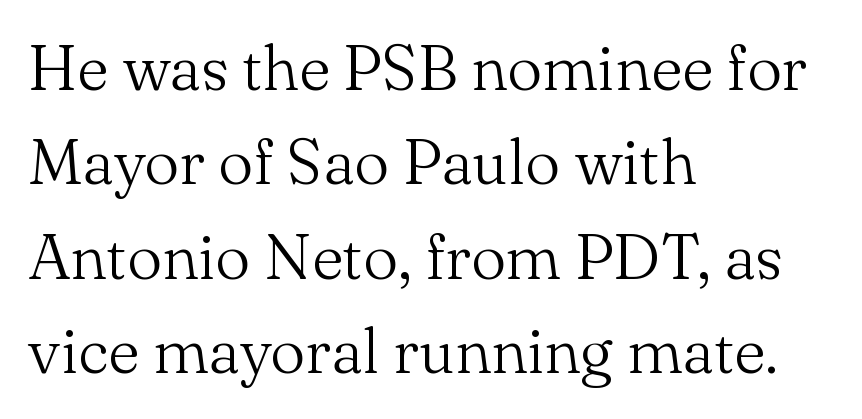
The image shows 63 px light serif type, upright; set left-aligned, normal line spacing (1.5x), normal letter spacing, not underlined; medium stroke contrast and a small x-height.
